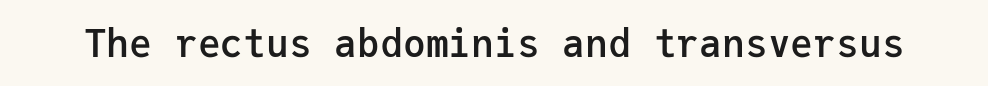
Q: Is the text bold? A: Semi-bold.
Q: Is the text italic (slanted)? A: No, it is upright.
Q: Is the typeface a serif or a sans-serif typeface? A: Sans-serif.
Q: Is the text underlined? A: No.
Q: Is the spacing between letters normal or unusually wide? A: Normal.
Q: Width (condensed, normal, or wide)? A: Normal.
Q: Stroke contrast? A: Low.
Q: x-height? A: Medium.
Q: Monospaced? A: Yes.
